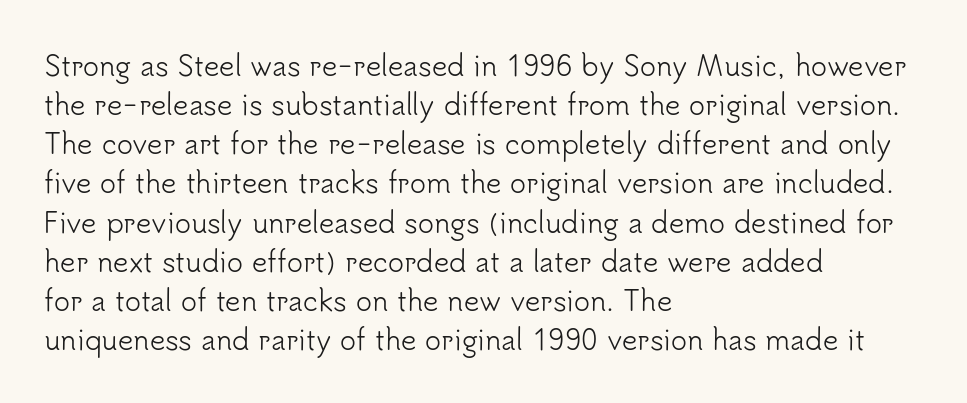
The image shows 27 px text type, upright; set left-aligned, normal line spacing (1.45x), normal letter spacing, not underlined.
